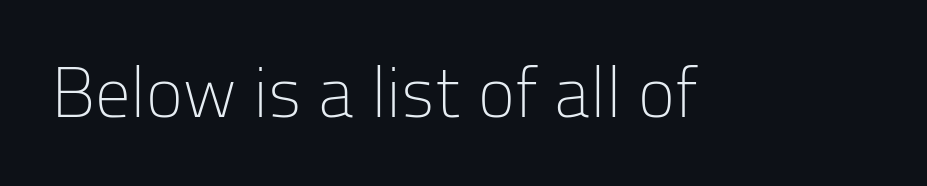
Q: Is the text bold? A: No.
Q: Is the text italic (slanted)? A: No, it is upright.
Q: Is the typeface a serif or a sans-serif typeface? A: Sans-serif.
Q: Is the text underlined? A: No.
Q: Is the spacing between letters normal or unusually wide? A: Normal.
Q: Width (condensed, normal, or wide)? A: Normal.
Q: Stroke contrast? A: Low.
Q: x-height? A: Medium.
Q: Monospaced? A: No.
